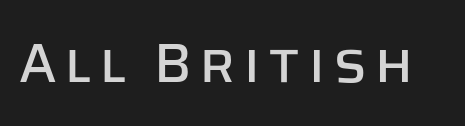
Q: Is the text italic (slanted)? A: No, it is upright.
Q: Is the typeface a serif or a sans-serif typeface? A: Sans-serif.
Q: Is the text underlined? A: No.
Q: Width (condensed, normal, or wide)? A: Normal.
Q: Stroke contrast? A: Low.
Q: x-height? A: Large.
Q: Monospaced? A: No.
